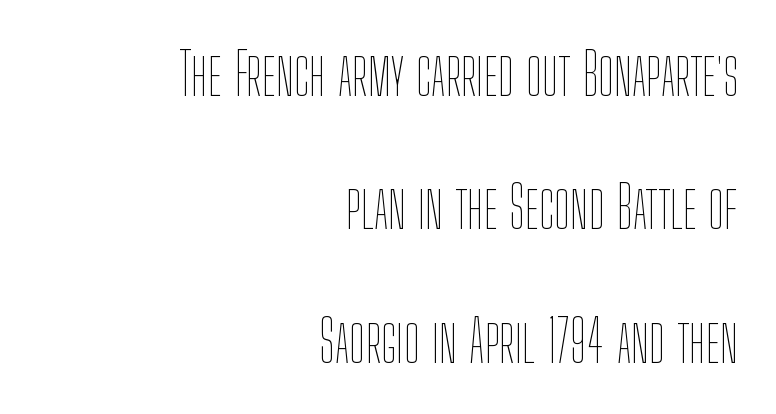
The image shows 58 px thin, condensed type, upright; set right-aligned, loose line spacing (2.3x), normal letter spacing, not underlined; low stroke contrast and a medium x-height.
